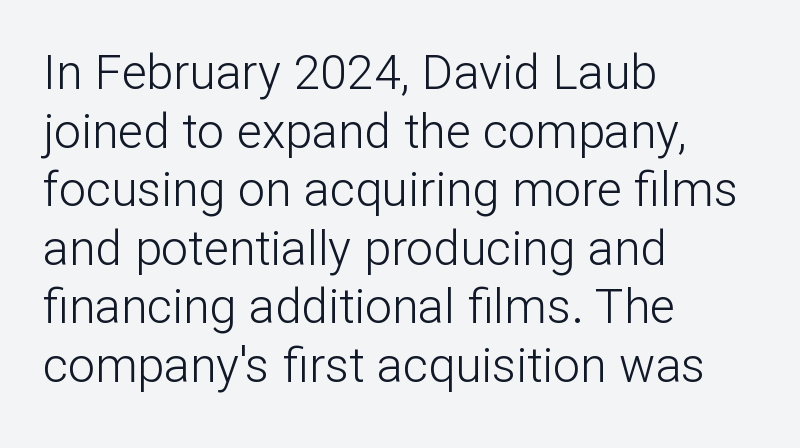
Short note: letters normally spaced. The passage shown is not bold in any degree. Looks like regular typesetting: each glyph gets only the width it needs. A typesetter would label this face a sans.
